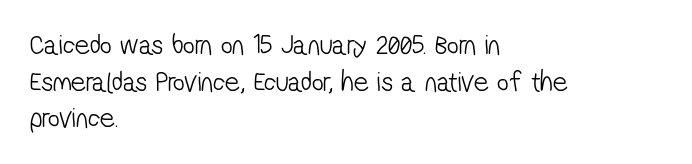
{"serif": "no", "bold": "no", "weight": "light", "width": "condensed", "stroke_contrast": "low", "x_height": "medium", "monospaced": "no", "underline": "no", "align": "left", "line_spacing": "normal", "line_spacing_ratio": 1.26, "letter_spacing": "normal", "letter_spacing_em": 0.0, "glyph_px": 29}
